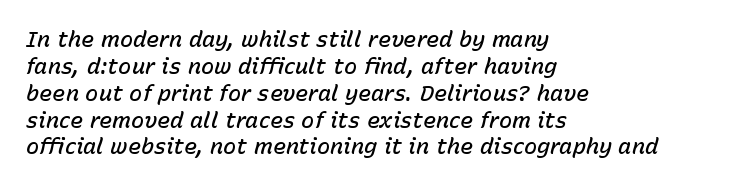
{"italic": "yes", "lean": "right", "slant_degrees": 15, "bold": "semi", "underline": "no", "align": "left", "line_spacing_ratio": 1.22, "letter_spacing": "normal", "letter_spacing_em": 0.0, "glyph_px": 22}
